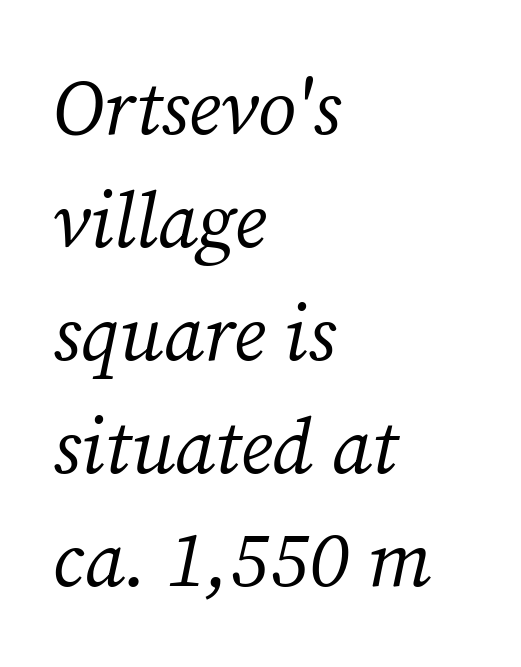
{"serif": "yes", "italic": "yes", "lean": "right", "slant_degrees": 12, "bold": "no", "weight": "regular", "width": "normal", "stroke_contrast": "medium", "x_height": "medium", "monospaced": "no", "underline": "no", "align": "left", "line_spacing": "normal", "line_spacing_ratio": 1.45, "letter_spacing": "normal", "letter_spacing_em": 0.0, "glyph_px": 78}
